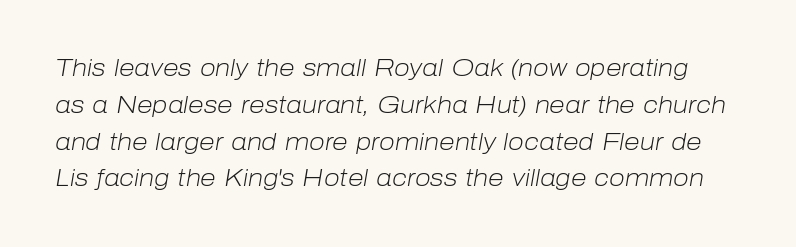
Q: Is the text bold? A: No.
Q: Is the text italic (slanted)? A: Yes, it leans right by about 10 degrees.
Q: Is the text underlined? A: No.
Q: Is the spacing between letters normal or unusually wide? A: Normal.
Q: Is the spacing between lines tight, normal or loose? A: Normal.
